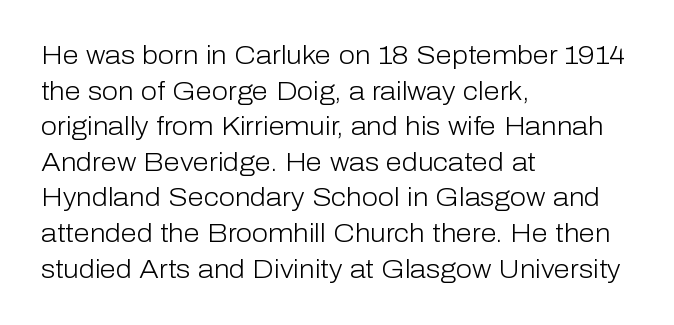
The image shows 26 px text type, upright; set left-aligned, normal line spacing (1.37x), normal letter spacing, not underlined.
